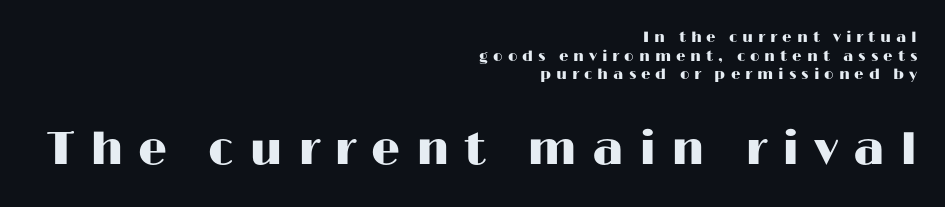
Layout note: lines flush right. Visually, the bottom section dominates because its glyphs are scaled up. Stroke terminals: plain, sans-serif. The rendering uses natural spacing where letterforms have individual widths. Nope, not italic — everything's standing straight. Loose tracking; the words dissolve into strings of separated letters.
